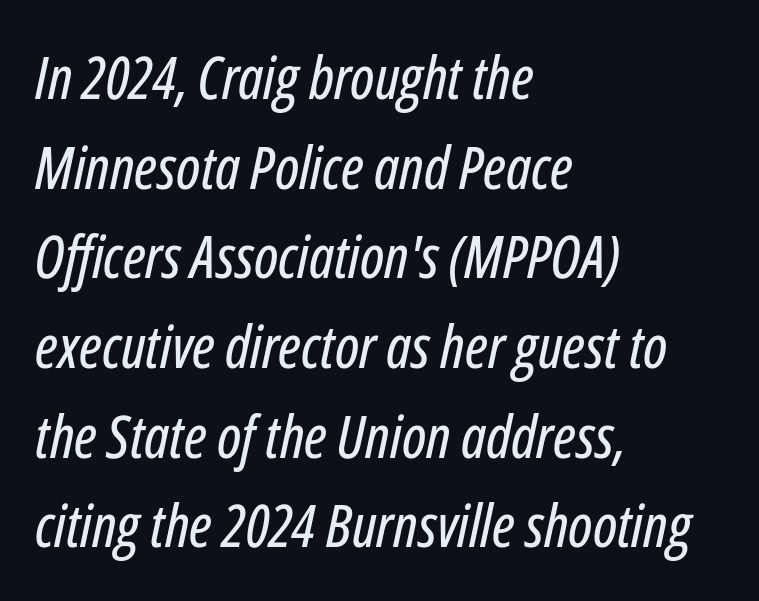
{"italic": "yes", "lean": "right", "slant_degrees": 12, "width": "condensed", "stroke_contrast": "low", "x_height": "medium", "monospaced": "no", "underline": "no", "align": "left", "line_spacing": "normal", "line_spacing_ratio": 1.52, "letter_spacing": "normal", "letter_spacing_em": 0.0, "glyph_px": 59}
